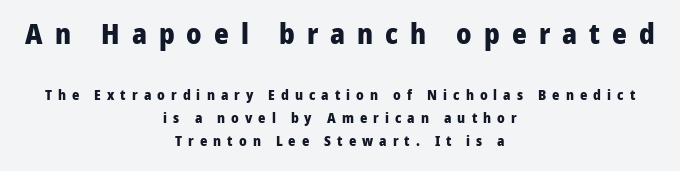
Q: Is the text bold? A: Yes.
Q: Is the text italic (slanted)? A: No, it is upright.
Q: Is the typeface a serif or a sans-serif typeface? A: Sans-serif.
Q: Is the text underlined? A: No.
Q: How is the paragraph aligned? A: Centered.
Q: Is the spacing between letters normal or unusually wide? A: Unusually wide.
Q: Is the spacing between lines tight, normal or loose? A: Normal.
Q: Which block of text is set in a larger size, the first (top) or the second (bottom)? A: The first (top) one.
Q: Width (condensed, normal, or wide)? A: Normal.
Q: Stroke contrast? A: Low.
Q: x-height? A: Medium.
Q: Monospaced? A: No.
